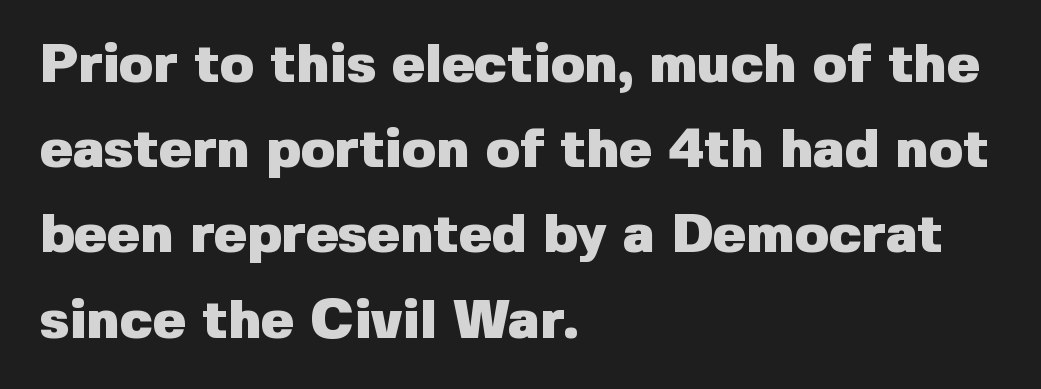
{"serif": "no", "italic": "no", "bold": "yes", "weight": "heavy", "width": "normal", "stroke_contrast": "low", "x_height": "medium", "monospaced": "no", "underline": "no", "align": "left", "line_spacing": "normal", "line_spacing_ratio": 1.55, "letter_spacing": "normal", "letter_spacing_em": 0.0, "glyph_px": 55}
